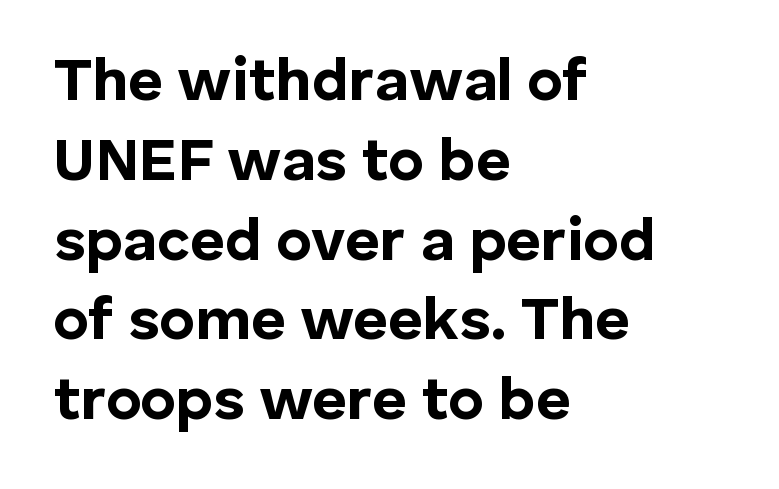
Q: Is the text bold? A: Yes.
Q: Is the text italic (slanted)? A: No, it is upright.
Q: Is the typeface a serif or a sans-serif typeface? A: Sans-serif.
Q: Is the text underlined? A: No.
Q: How is the paragraph aligned? A: Left-aligned.
Q: Is the spacing between letters normal or unusually wide? A: Normal.
Q: Is the spacing between lines tight, normal or loose? A: Normal.
Q: Width (condensed, normal, or wide)? A: Normal.
Q: Stroke contrast? A: Low.
Q: x-height? A: Medium.
Q: Monospaced? A: No.
